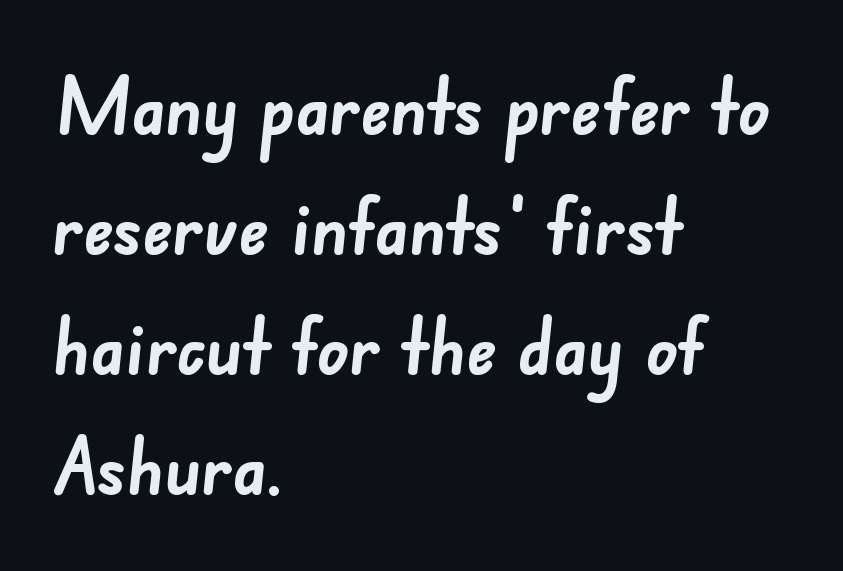
The image shows 78 px semibold sans-serif type; set left-aligned, normal line spacing (1.54x), normal letter spacing, not underlined; low stroke contrast and a small x-height.
